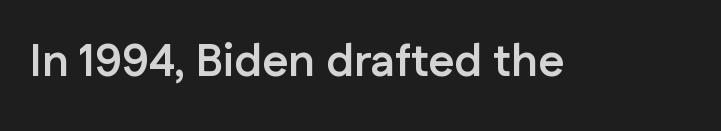
The image shows 45 px semibold sans-serif type, upright; set normal letter spacing, not underlined; low stroke contrast and a medium x-height.
